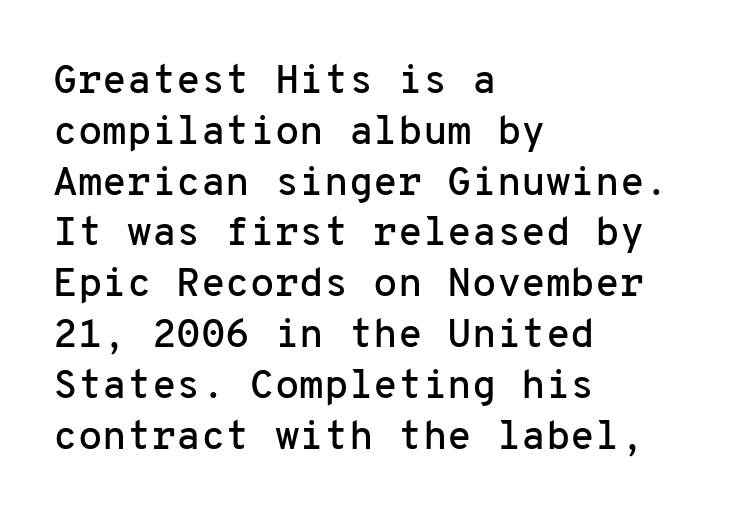
The image shows 40 px sans-serif type, upright, monospaced; set left-aligned, normal line spacing (1.27x), normal letter spacing, not underlined; low stroke contrast and a medium x-height.
